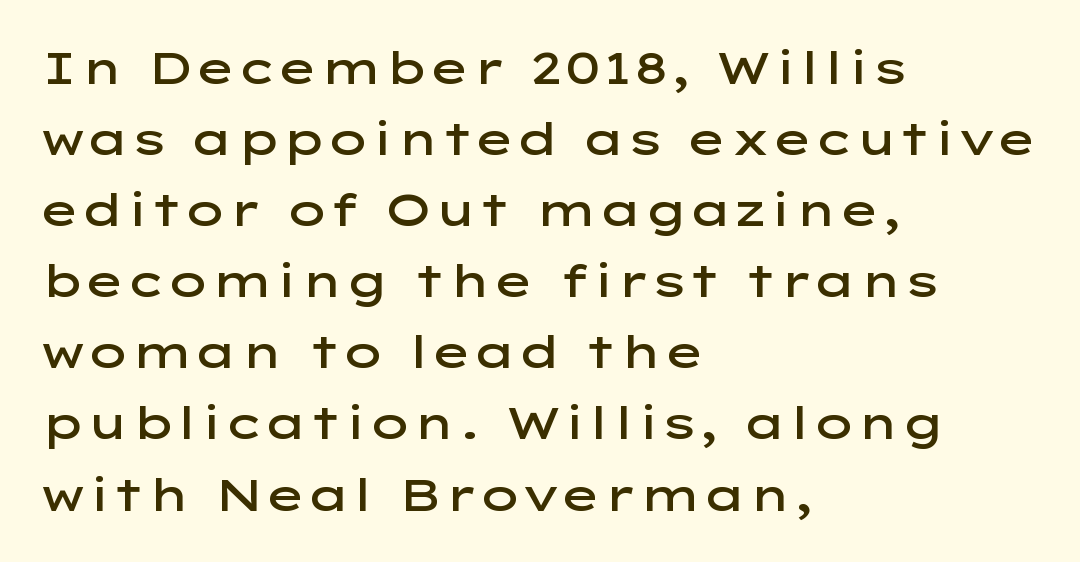
If you drew a ruler down the left edge, every line would touch it. Each letter keeps its own natural width here, so spacing adapts to shape. Tracking here is standard; glyphs follow each other at the usual distance. Semibold letterforms, between regular and bold. Rendered with straight, roman letterforms.
